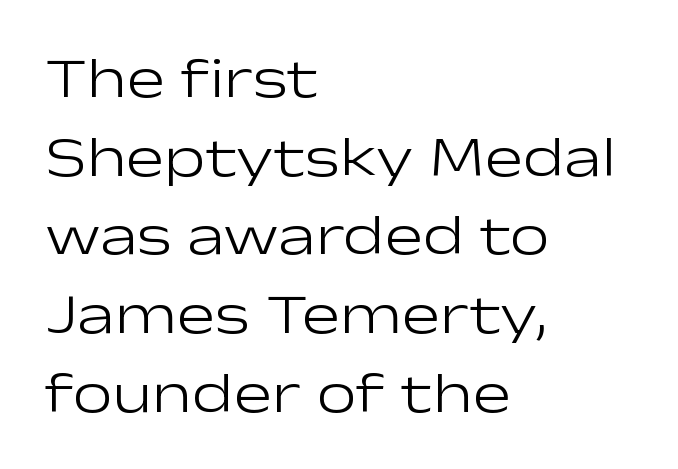
Q: Is the text bold? A: No.
Q: Is the text italic (slanted)? A: No, it is upright.
Q: Is the typeface a serif or a sans-serif typeface? A: Sans-serif.
Q: Is the text underlined? A: No.
Q: How is the paragraph aligned? A: Left-aligned.
Q: Is the spacing between letters normal or unusually wide? A: Normal.
Q: Is the spacing between lines tight, normal or loose? A: Normal.
Q: Width (condensed, normal, or wide)? A: Wide.
Q: Stroke contrast? A: Low.
Q: x-height? A: Medium.
Q: Monospaced? A: No.
